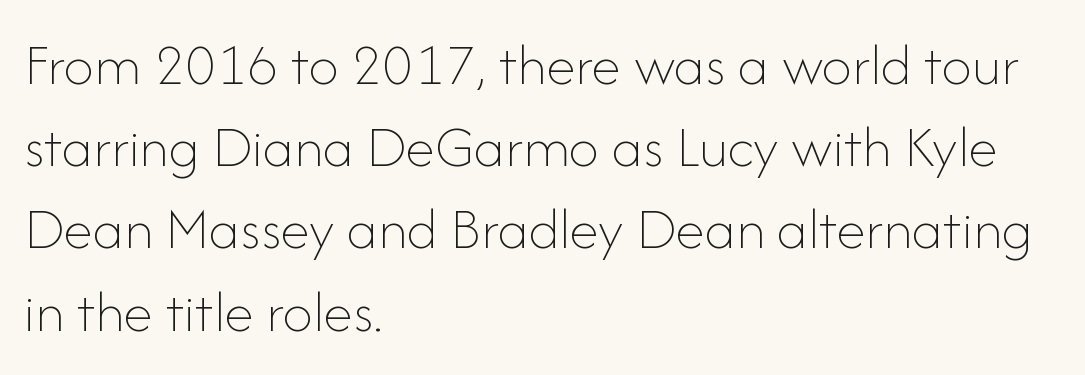
The image shows 60 px thin type, upright; set left-aligned, normal line spacing (1.37x), normal letter spacing, not underlined; low stroke contrast and a small x-height.
